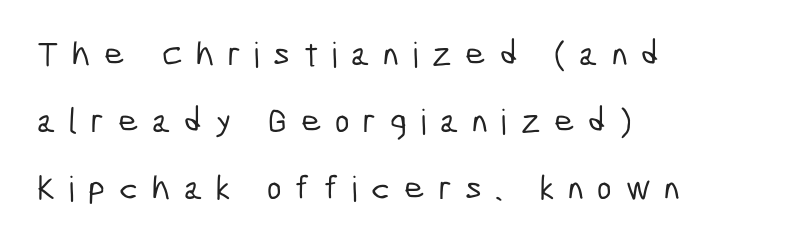
The vertical gap from one line to the next is large. This sample uses a sans-serif face. The gap between lines stays unmarked. Visually the block forms a straight wall on the left and a jagged coastline on the right. This sample uses expanded letter spacing, leaving extra air between glyphs.
